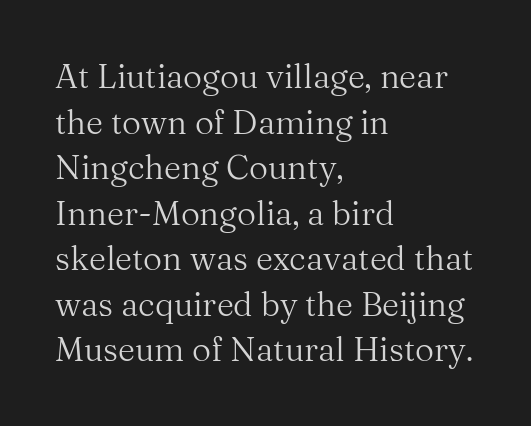
{"serif": "yes", "italic": "no", "bold": "no", "weight": "regular", "width": "normal", "stroke_contrast": "medium", "x_height": "medium", "monospaced": "no", "underline": "no", "align": "left", "line_spacing": "normal", "line_spacing_ratio": 1.38, "letter_spacing": "normal", "letter_spacing_em": 0.0, "glyph_px": 33}
